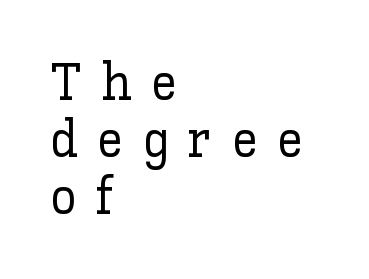
The image shows 52 px text type, upright; set left-aligned, tight line spacing (1.1x), unusually wide letter spacing (+0.39 em), not underlined; low stroke contrast and a medium x-height.
